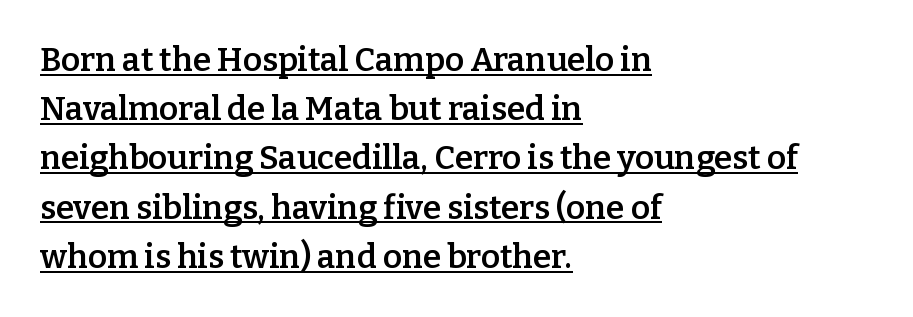
{"serif": "yes", "italic": "no", "bold": "semi", "weight": "semibold", "width": "normal", "stroke_contrast": "low", "x_height": "medium", "monospaced": "no", "underline": "yes", "align": "left", "line_spacing": "normal", "line_spacing_ratio": 1.49, "letter_spacing": "normal", "letter_spacing_em": 0.0, "glyph_px": 33}
